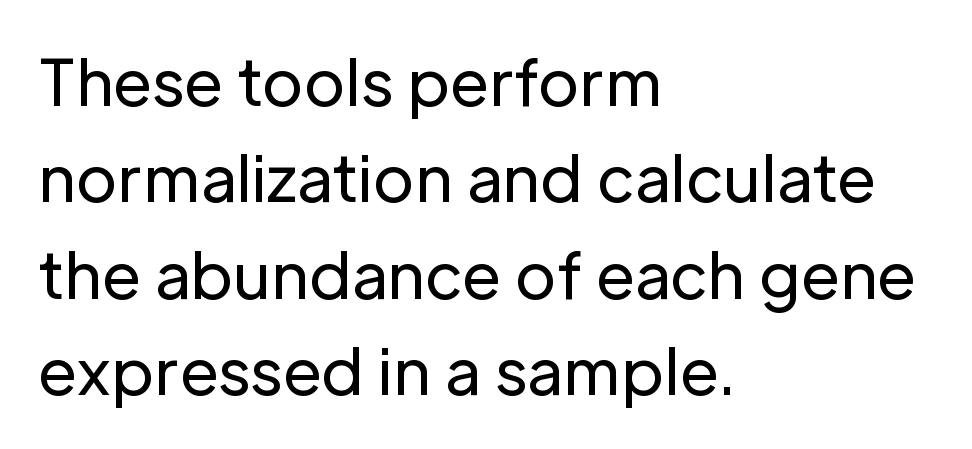
Q: Is the text bold? A: No.
Q: Is the text italic (slanted)? A: No, it is upright.
Q: Is the typeface a serif or a sans-serif typeface? A: Sans-serif.
Q: Is the text underlined? A: No.
Q: How is the paragraph aligned? A: Left-aligned.
Q: Is the spacing between letters normal or unusually wide? A: Normal.
Q: Is the spacing between lines tight, normal or loose? A: Normal.
Q: Width (condensed, normal, or wide)? A: Normal.
Q: Stroke contrast? A: Low.
Q: x-height? A: Medium.
Q: Monospaced? A: No.
